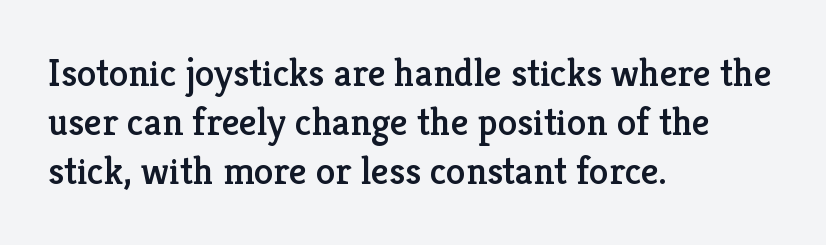
Do the characters align in a grid? No, the font is proportional. To sum up the face: it has serifs. Teacher's note: observe the even left margin — that is flush-left alignment. Quick note: interline space is typical.
